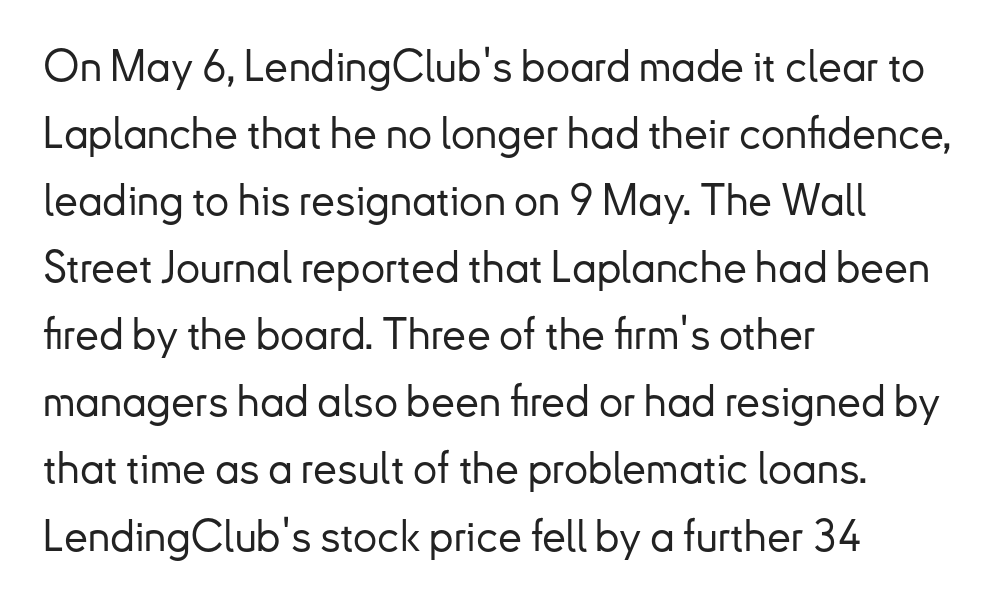
Q: Is the text italic (slanted)? A: No, it is upright.
Q: Is the typeface a serif or a sans-serif typeface? A: Sans-serif.
Q: Is the text underlined? A: No.
Q: How is the paragraph aligned? A: Left-aligned.
Q: Is the spacing between letters normal or unusually wide? A: Normal.
Q: Is the spacing between lines tight, normal or loose? A: Normal.
Q: Width (condensed, normal, or wide)? A: Normal.
Q: Stroke contrast? A: Low.
Q: x-height? A: Small.
Q: Monospaced? A: No.
